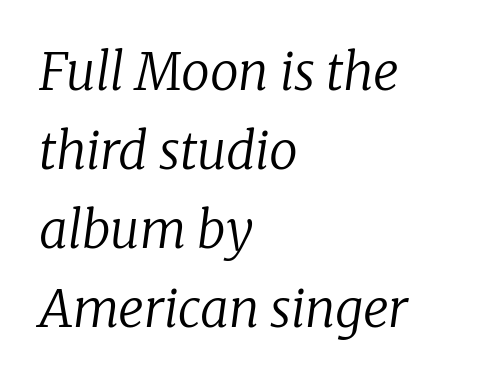
The image shows 51 px regular-weight serif type, italic (leaning right); set left-aligned, normal line spacing (1.55x), normal letter spacing, not underlined; low stroke contrast and a medium x-height.
